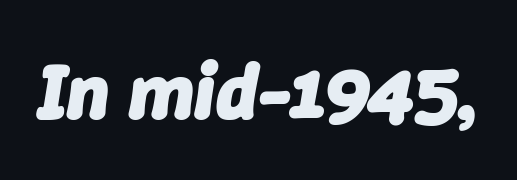
{"italic": "yes", "lean": "right", "slant_degrees": 9, "bold": "yes", "weight": "heavy", "width": "normal", "stroke_contrast": "low", "x_height": "medium", "monospaced": "no", "underline": "no", "letter_spacing": "normal", "letter_spacing_em": 0.0, "glyph_px": 79}
